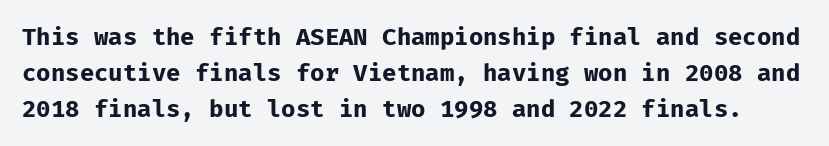
The letters stand upright; this is a roman face. A normal amount of white space separates one row of letters from the next. Typographic density is high because the face is bold. Spacing between characters is what you'd get straight out of the box. Unmarked baselines from the first word to the last.
